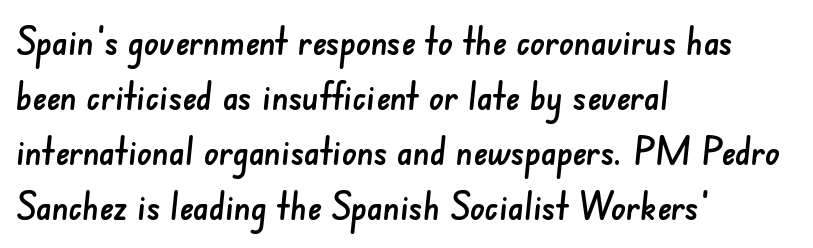
The image shows 37 px sans-serif type; set left-aligned, normal line spacing (1.49x), normal letter spacing, not underlined; low stroke contrast and a small x-height.
